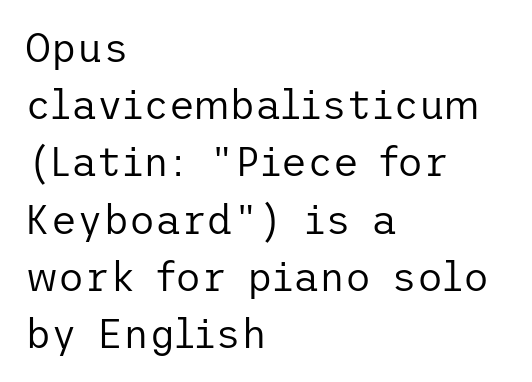
{"serif": "no", "italic": "no", "bold": "no", "weight": "regular", "width": "normal", "stroke_contrast": "low", "x_height": "medium", "underline": "no", "align": "left", "line_spacing": "normal", "line_spacing_ratio": 1.43, "letter_spacing": "normal", "letter_spacing_em": 0.0, "glyph_px": 40}
